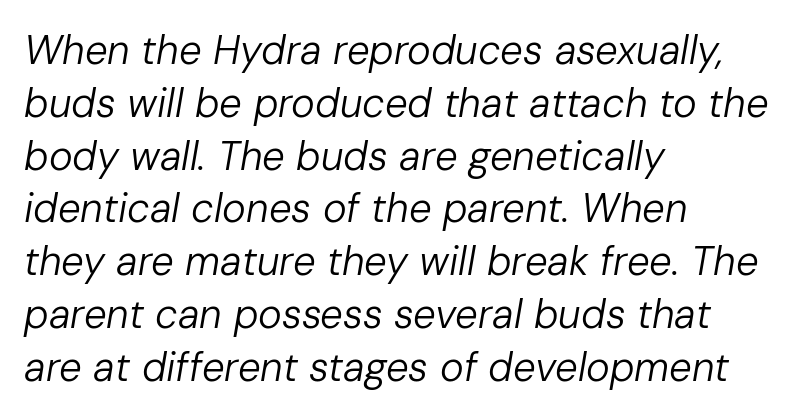
The image shows 40 px regular-weight type, italic (leaning right); set left-aligned, normal line spacing (1.32x), normal letter spacing, not underlined; low stroke contrast and a medium x-height.
